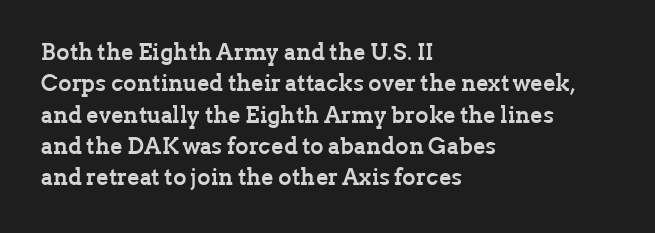
{"italic": "no", "bold": "yes", "underline": "no", "align": "left", "line_spacing": "normal", "line_spacing_ratio": 1.36, "letter_spacing": "normal", "letter_spacing_em": 0.0, "glyph_px": 23}
